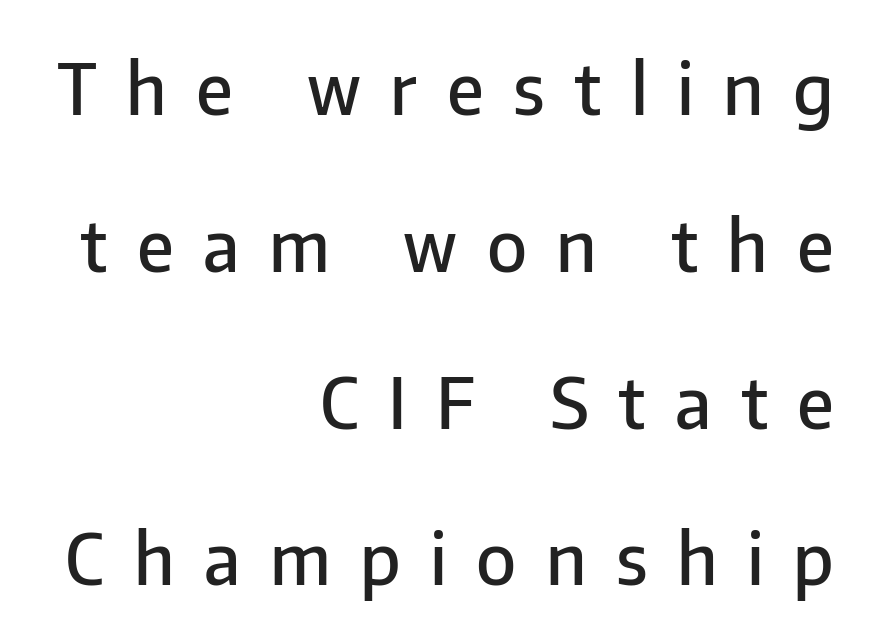
Q: Is the text bold? A: Semi-bold.
Q: Is the text italic (slanted)? A: No, it is upright.
Q: Is the typeface a serif or a sans-serif typeface? A: Sans-serif.
Q: Is the text underlined? A: No.
Q: How is the paragraph aligned? A: Right-aligned.
Q: Is the spacing between letters normal or unusually wide? A: Unusually wide.
Q: Is the spacing between lines tight, normal or loose? A: Loose.
Q: Width (condensed, normal, or wide)? A: Normal.
Q: Stroke contrast? A: Low.
Q: x-height? A: Medium.
Q: Monospaced? A: No.
